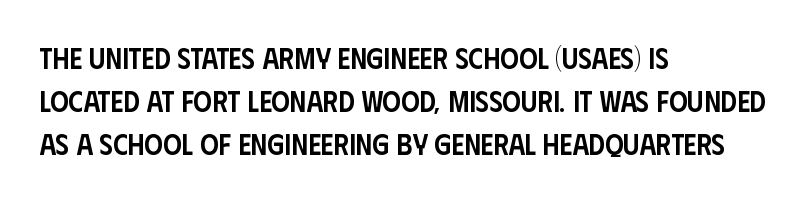
The letters carry no serifs — their stems end cleanly without finishing strokes. Students, note that the glyphs here touch the page at normal intervals. The face used here is proportionally spaced, like ordinary book or web type. Every stem runs plumb, perpendicular to the baseline. Regarding leading, the lines here are spaced in the standard way.
